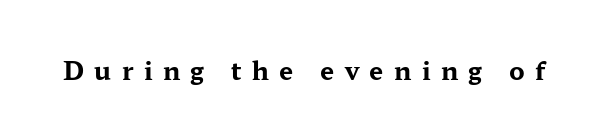
The image shows 25 px bold type, upright; set unusually wide letter spacing (+0.41 em), not underlined.
